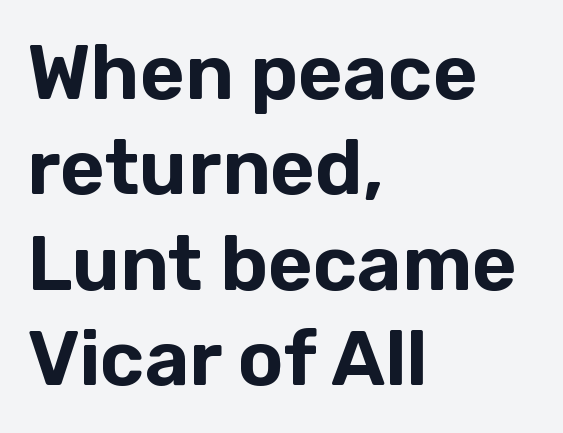
The image shows 77 px sans-serif type, upright; set left-aligned, line spacing 1.24x, normal letter spacing, not underlined; low stroke contrast and a medium x-height.
